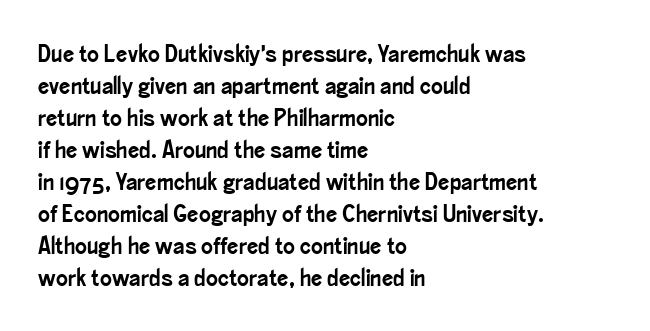
{"italic": "no", "underline": "no", "align": "left", "line_spacing": "normal", "line_spacing_ratio": 1.28, "letter_spacing": "normal", "letter_spacing_em": 0.0, "glyph_px": 25}
